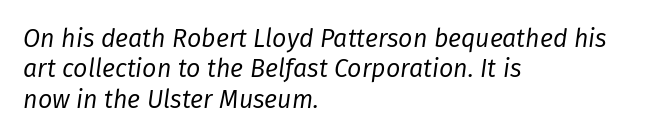
Line starts are locked; line ends wander. This sample uses an oblique cut, with every glyph tilted off the vertical. How are the letters spaced? Ordinarily, with no added tracking. Check the space under the baseline: it is left empty.
